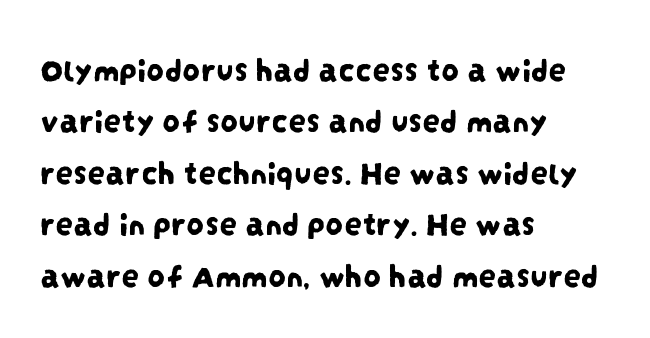
The image shows 35 px condensed sans-serif type; set left-aligned, normal line spacing (1.47x), normal letter spacing, not underlined; low stroke contrast and a large x-height.
